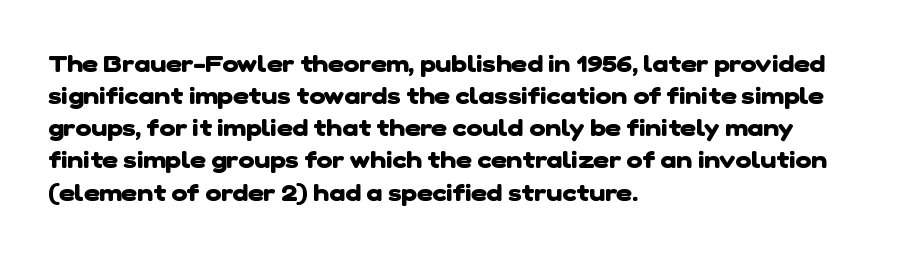
Q: Is the text bold? A: Yes.
Q: Is the text underlined? A: No.
Q: How is the paragraph aligned? A: Left-aligned.
Q: Is the spacing between letters normal or unusually wide? A: Normal.
Q: Is the spacing between lines tight, normal or loose? A: Normal.
